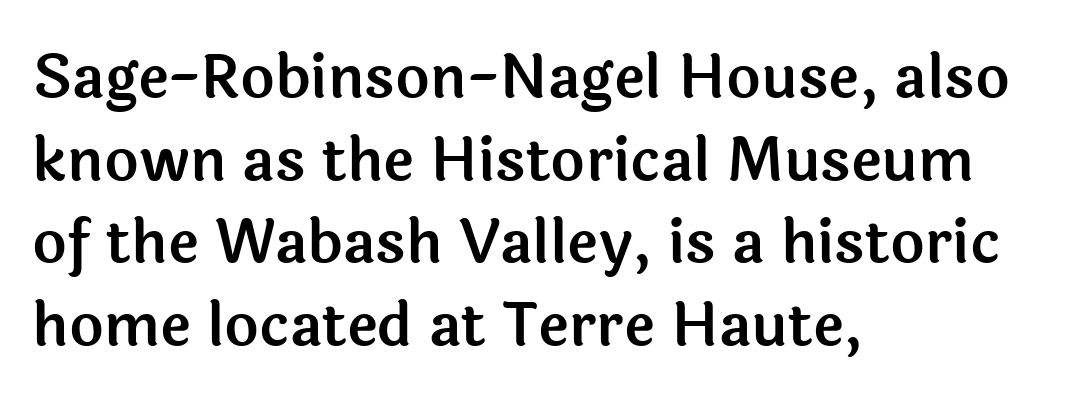
{"serif": "no", "italic": "no", "width": "normal", "x_height": "medium", "monospaced": "no", "underline": "no", "align": "left", "line_spacing": "normal", "line_spacing_ratio": 1.4, "letter_spacing": "normal", "letter_spacing_em": 0.0, "glyph_px": 59}
